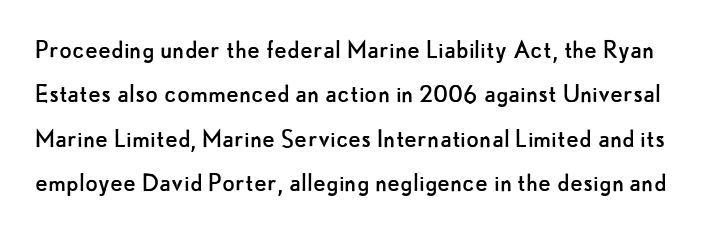
Q: Is the text bold? A: No.
Q: Is the text italic (slanted)? A: No, it is upright.
Q: Is the typeface a serif or a sans-serif typeface? A: Sans-serif.
Q: Is the text underlined? A: No.
Q: Is the spacing between letters normal or unusually wide? A: Normal.
Q: Is the spacing between lines tight, normal or loose? A: Normal.
Q: Width (condensed, normal, or wide)? A: Normal.
Q: Stroke contrast? A: Low.
Q: x-height? A: Small.
Q: Monospaced? A: No.
